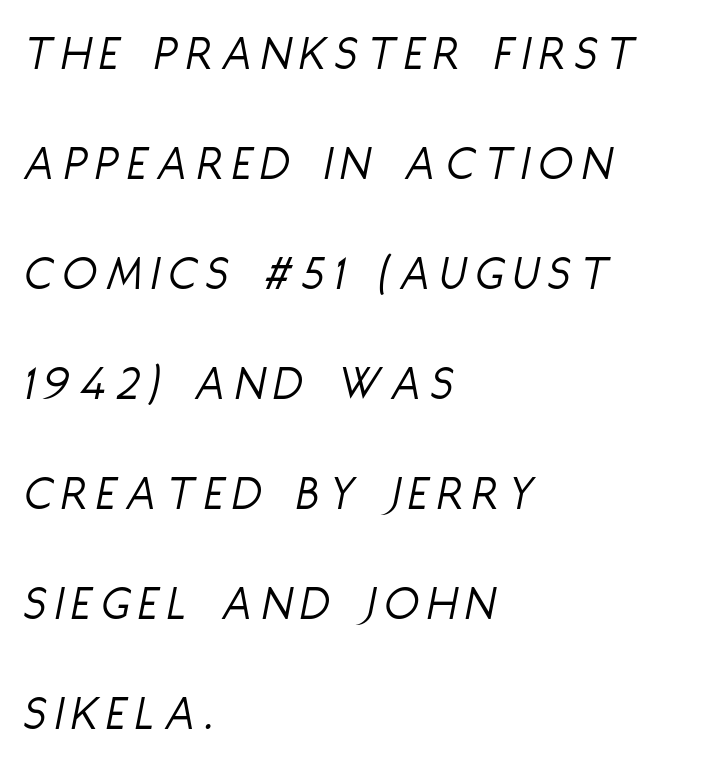
The image shows 50 px light, condensed type, italic (leaning right); set left-aligned, loose line spacing (2.2x), unusually wide letter spacing (+0.2 em), not underlined; low stroke contrast and a large x-height.
